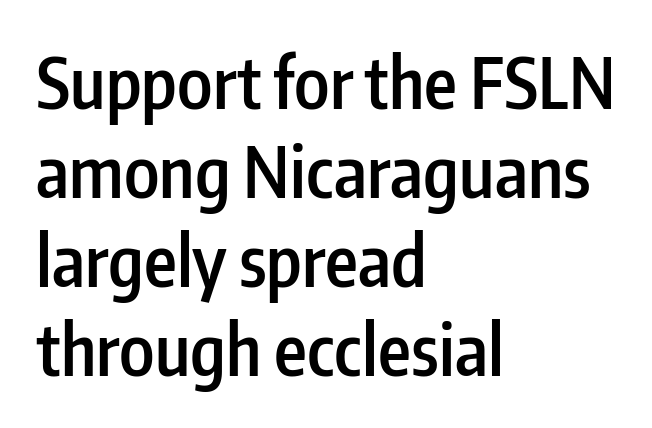
The image shows 70 px semibold, condensed sans-serif type, upright; set left-aligned, normal line spacing (1.27x), normal letter spacing, not underlined; low stroke contrast and a medium x-height.
